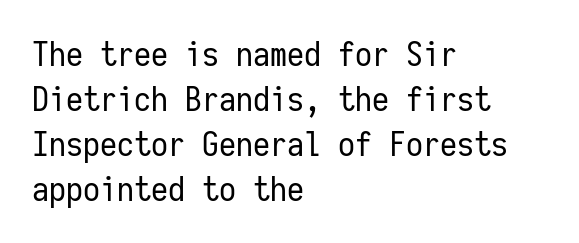
Spacing between characters is what you'd get straight out of the box. Observe the absence of serifs on each vertical stroke in this sample. When letters stand straight like this, we call the style roman or upright. Casual observation: everything's shoved over to the left. The letterforms sit at book weight or below. Successive baselines arrive at the customary interval.
